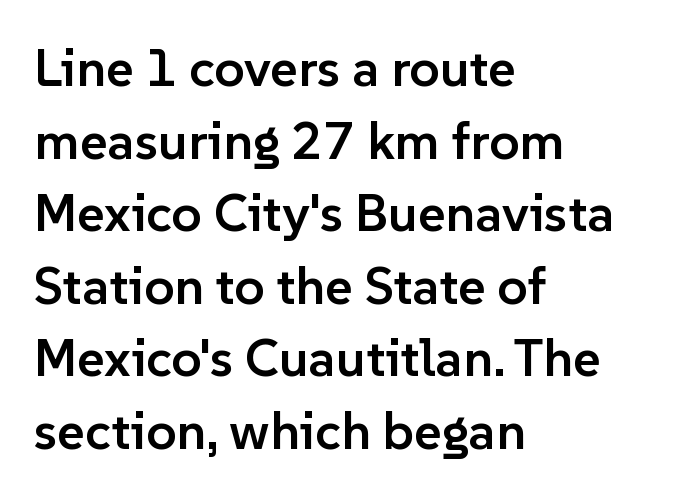
The image shows 53 px semibold sans-serif type, upright; set left-aligned, normal line spacing (1.37x), normal letter spacing, not underlined; low stroke contrast and a medium x-height.
